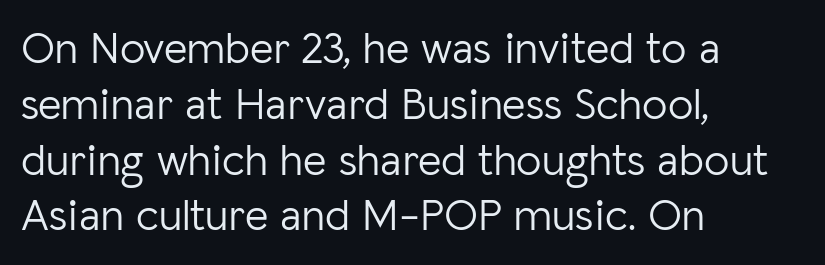
Each letter keeps its own natural width here, so spacing adapts to shape. It's the straight-up-and-down kind of type. The horizontal fit of the characters is conventional and even. One-word summary of the alignment: left. Stems and bowls with no extra thickness — not bold. The baseline area is clear.
